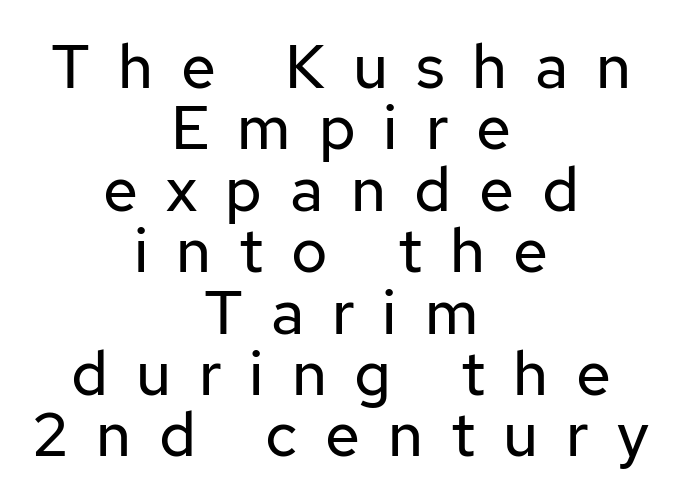
Q: Is the text bold? A: No.
Q: Is the text italic (slanted)? A: No, it is upright.
Q: Is the typeface a serif or a sans-serif typeface? A: Sans-serif.
Q: Is the text underlined? A: No.
Q: How is the paragraph aligned? A: Centered.
Q: Is the spacing between letters normal or unusually wide? A: Unusually wide.
Q: Is the spacing between lines tight, normal or loose? A: Tight.
Q: Width (condensed, normal, or wide)? A: Normal.
Q: Stroke contrast? A: Low.
Q: x-height? A: Medium.
Q: Monospaced? A: No.
